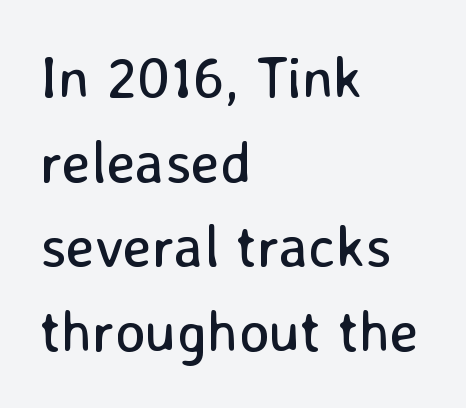
The image shows 58 px regular-weight sans-serif type, upright; set left-aligned, normal line spacing (1.46x), normal letter spacing, not underlined; low stroke contrast and a medium x-height.
